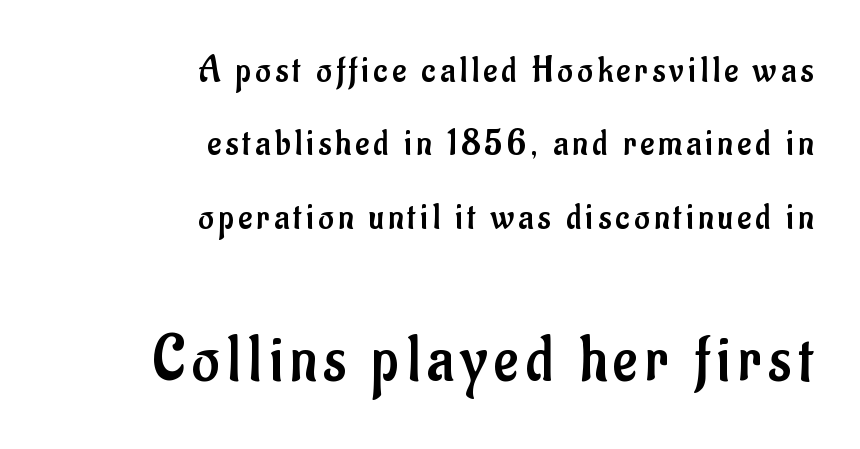
The image shows 66 px regular-weight, condensed sans-serif type, upright; set right-aligned, loose line spacing (1.93x), not underlined; the second (bottom) block is 1.74x larger; low stroke contrast and a small x-height.
